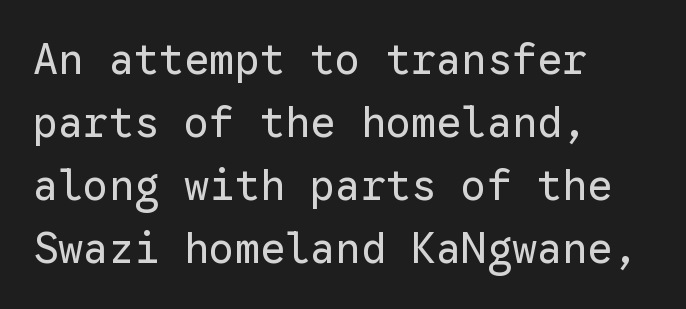
The image shows 42 px regular-weight sans-serif type, upright, monospaced; set left-aligned, normal line spacing (1.5x), normal letter spacing, not underlined; low stroke contrast and a medium x-height.
